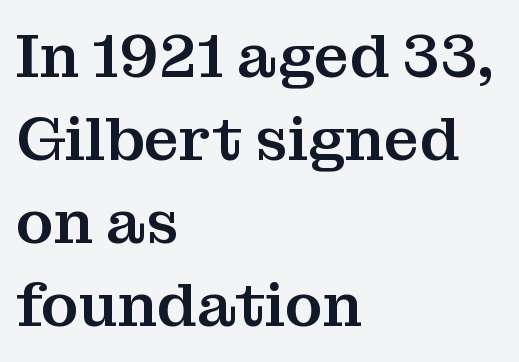
Nope, not italic — everything's standing straight. A serif font was chosen for this passage. The passage is arranged the way most books set body copy — flush left. Vertical spacing — default.
